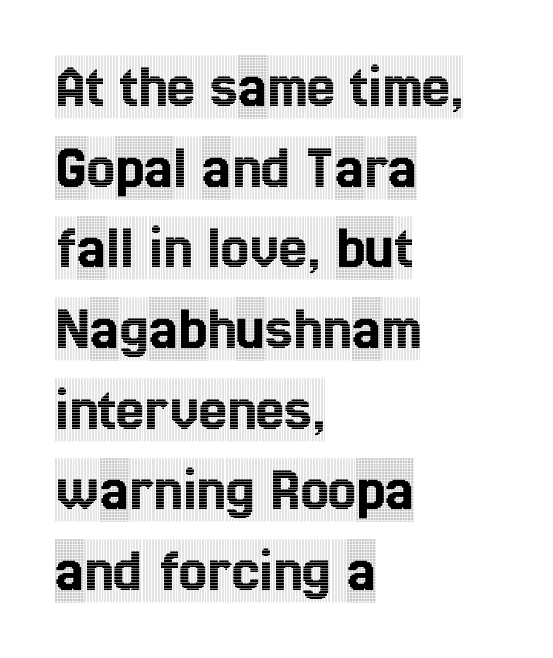
Q: Is the text italic (slanted)? A: No, it is upright.
Q: Is the typeface a serif or a sans-serif typeface? A: Serif.
Q: Is the text underlined? A: No.
Q: How is the paragraph aligned? A: Left-aligned.
Q: Is the spacing between letters normal or unusually wide? A: Normal.
Q: Is the spacing between lines tight, normal or loose? A: Normal.
Q: Width (condensed, normal, or wide)? A: Condensed.
Q: x-height? A: Large.
Q: Monospaced? A: No.
